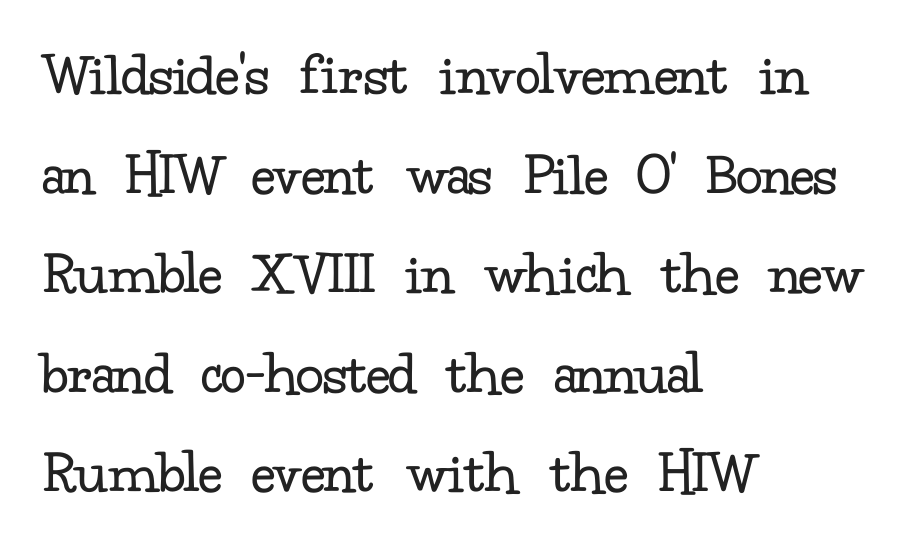
Short note: letters normally spaced. Regular leading. The glyphs in this specimen are seriffed. Leftover space on each line is placed entirely after the last word. It's the straight-up-and-down kind of type.
